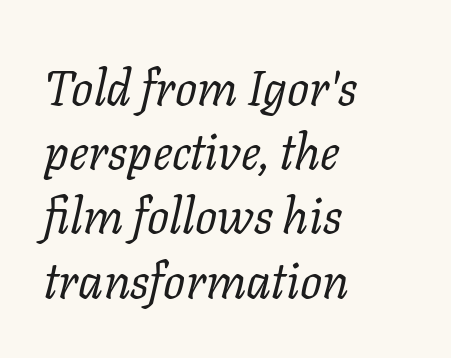
The image shows 49 px regular-weight serif type, italic (leaning right); set left-aligned, normal line spacing (1.31x), normal letter spacing, not underlined; low stroke contrast and a medium x-height.
